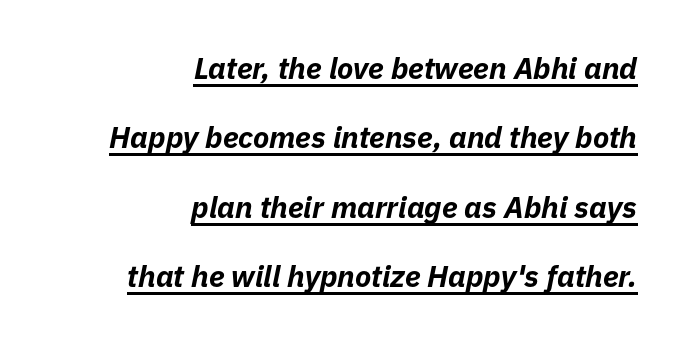
Varying glyph widths throughout — classic text-font behaviour. A typesetter would call this zero additional tracking. As a designer I'd log this as weight 700, bold. Like a heading marked for emphasis, these lines bear an underscore.
